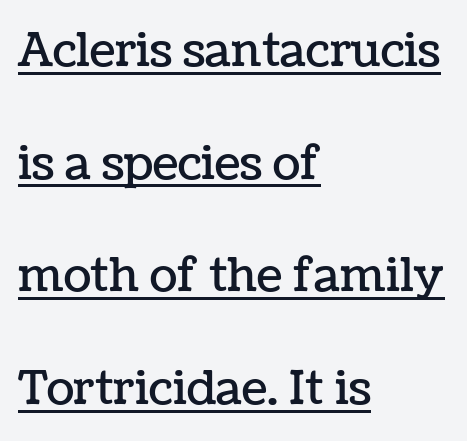
Line spacing here is loose. Varying glyph widths throughout — classic text-font behaviour. Every word sits above its own underline. Ordinary non-slanted type is in use. Honestly, the letter spacing is just normal — you wouldn't notice it. These lines are set flush left with a ragged right edge.
